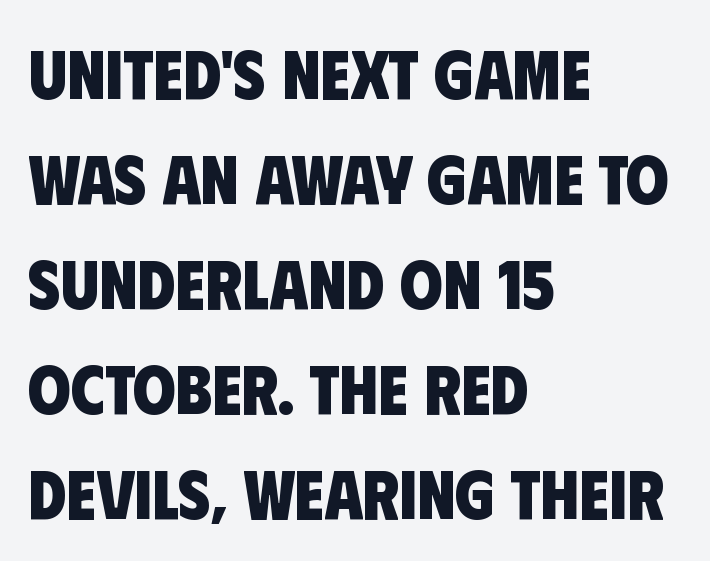
The rendering uses natural spacing where letterforms have individual widths. Students, observe: this is what conventionally led text looks like. The text block is weighted toward the left margin, trailing off unevenly rightward. Any mark beneath the type? The region is blank. The rendering keeps characters at their native spacing. Look at the bottom of the vertical strokes: they stop flat, with no serifs.
